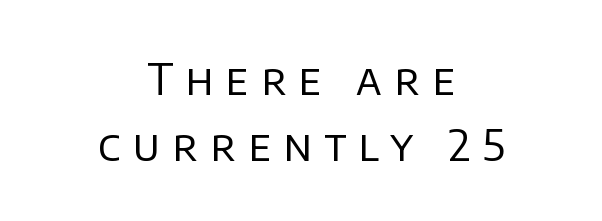
{"serif": "no", "italic": "no", "bold": "no", "weight": "regular", "width": "normal", "stroke_contrast": "low", "x_height": "large", "monospaced": "no", "underline": "no", "align": "center", "line_spacing": "normal", "line_spacing_ratio": 1.53, "letter_spacing": "wide", "letter_spacing_em": 0.29, "glyph_px": 43}
